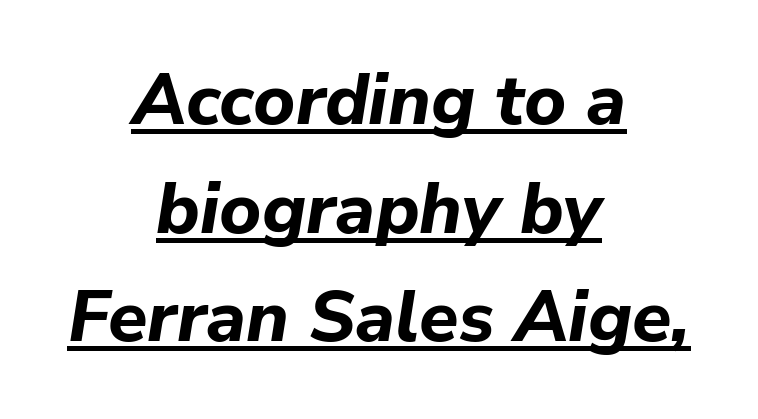
The image shows 72 px bold type, italic (leaning right); set centered, normal line spacing (1.51x), normal letter spacing, underlined; low stroke contrast and a medium x-height.
